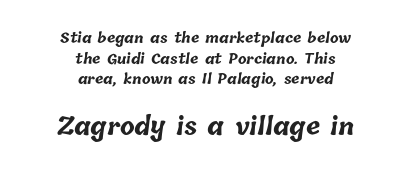
Q: Is the text bold? A: Yes.
Q: Is the text underlined? A: No.
Q: How is the paragraph aligned? A: Centered.
Q: Is the spacing between letters normal or unusually wide? A: Normal.
Q: Is the spacing between lines tight, normal or loose? A: Normal.
Q: Which block of text is set in a larger size, the first (top) or the second (bottom)? A: The second (bottom) one.
